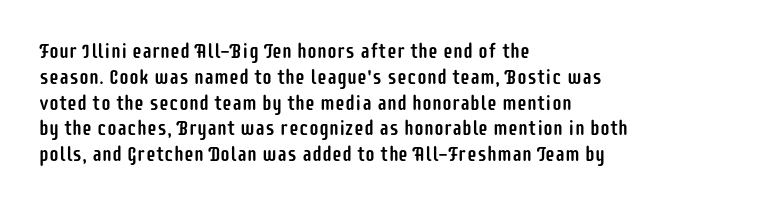
The image shows 20 px text type, upright; set left-aligned, normal line spacing (1.29x), normal letter spacing, not underlined.
